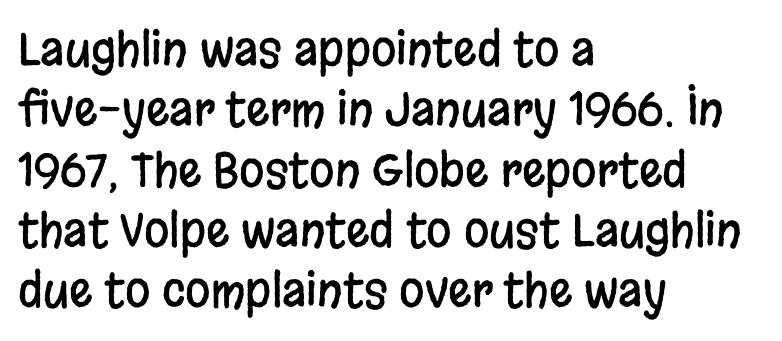
The image shows 46 px condensed sans-serif type, upright; set left-aligned, normal line spacing (1.31x), normal letter spacing, not underlined; low stroke contrast and a large x-height.
